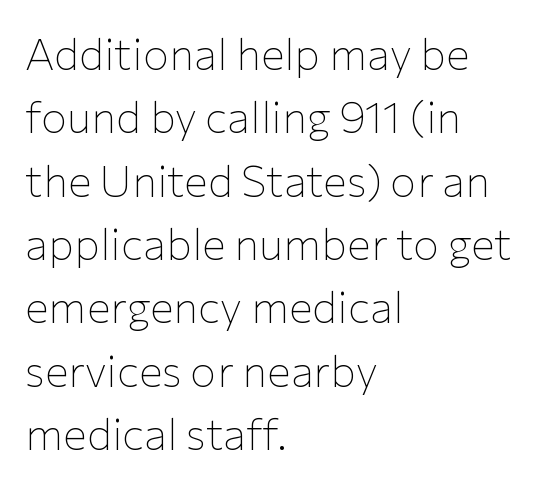
Q: Is the text bold? A: No.
Q: Is the text italic (slanted)? A: No, it is upright.
Q: Is the typeface a serif or a sans-serif typeface? A: Sans-serif.
Q: Is the text underlined? A: No.
Q: How is the paragraph aligned? A: Left-aligned.
Q: Is the spacing between letters normal or unusually wide? A: Normal.
Q: Is the spacing between lines tight, normal or loose? A: Normal.
Q: Width (condensed, normal, or wide)? A: Normal.
Q: Stroke contrast? A: Low.
Q: x-height? A: Medium.
Q: Monospaced? A: No.
